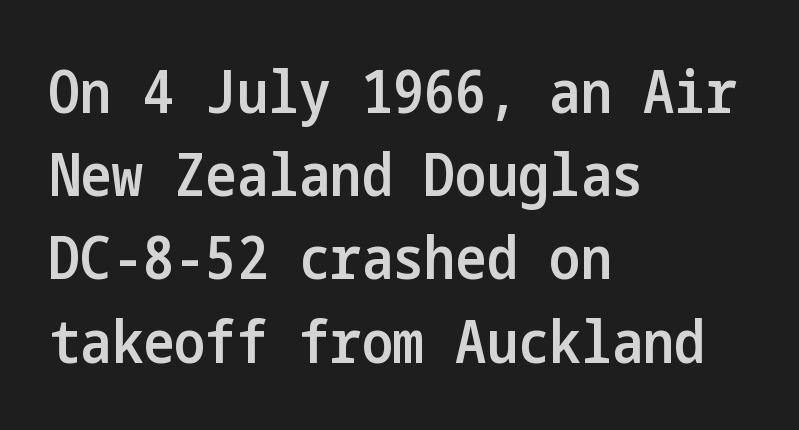
Default kerning and tracking; the words read as compact shapes. A clean baseline with only descenders dipping below it. Nope, no serifs anywhere on these letters. The space between consecutive lines is moderate. The paragraph shown leans on its left margin. Semibold letterforms, between regular and bold.
